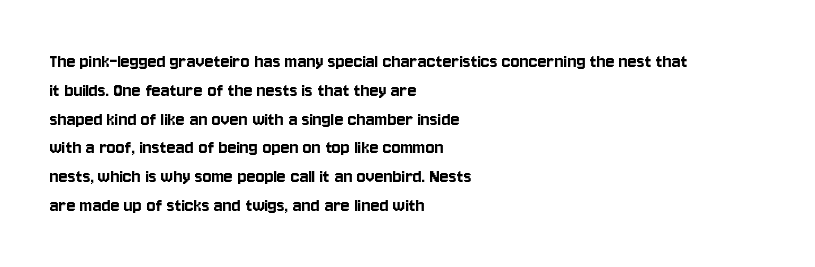
The image shows 21 px text type, upright; set left-aligned, normal line spacing (1.37x), normal letter spacing, not underlined.
